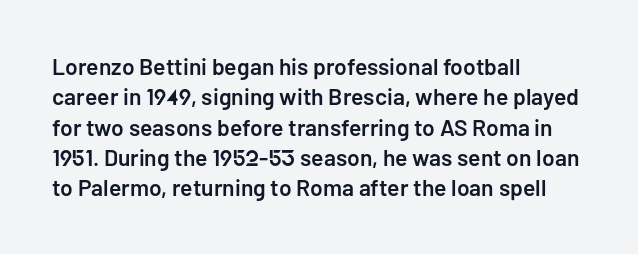
Q: Is the text bold? A: Semi-bold.
Q: Is the text italic (slanted)? A: No, it is upright.
Q: Is the text underlined? A: No.
Q: How is the paragraph aligned? A: Left-aligned.
Q: Is the spacing between letters normal or unusually wide? A: Normal.
Q: Is the spacing between lines tight, normal or loose? A: Normal.
